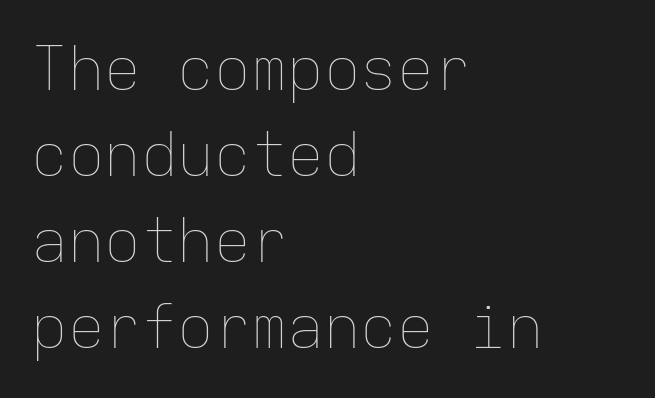
Q: Is the text bold? A: No.
Q: Is the text italic (slanted)? A: No, it is upright.
Q: Is the text underlined? A: No.
Q: How is the paragraph aligned? A: Left-aligned.
Q: Is the spacing between letters normal or unusually wide? A: Normal.
Q: Is the spacing between lines tight, normal or loose? A: Normal.
Q: Width (condensed, normal, or wide)? A: Normal.
Q: Stroke contrast? A: Low.
Q: x-height? A: Medium.
Q: Monospaced? A: Yes.
